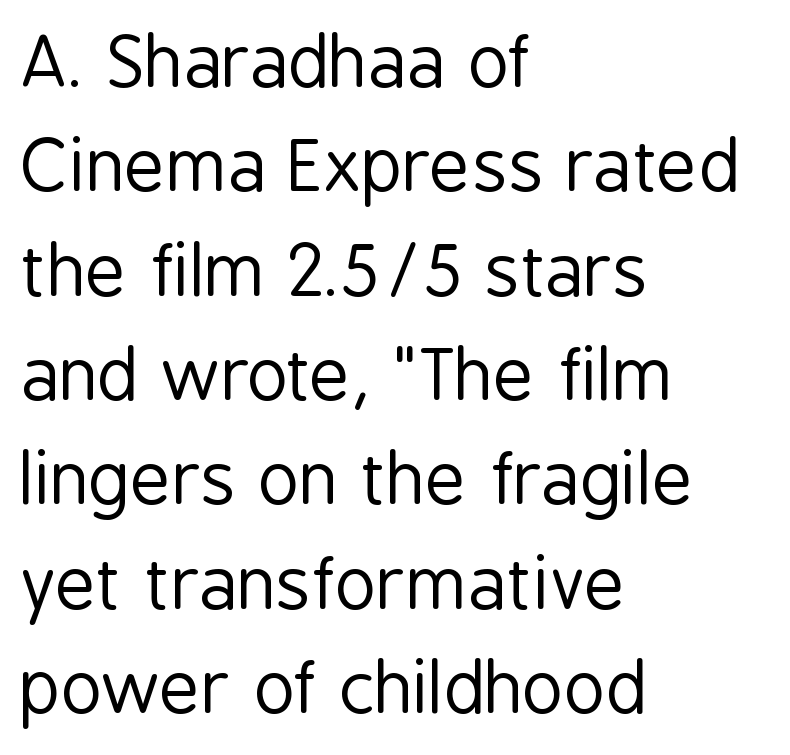
The image shows 71 px regular-weight, condensed sans-serif type, upright; set left-aligned, normal line spacing (1.47x), normal letter spacing, not underlined; low stroke contrast and a medium x-height.
